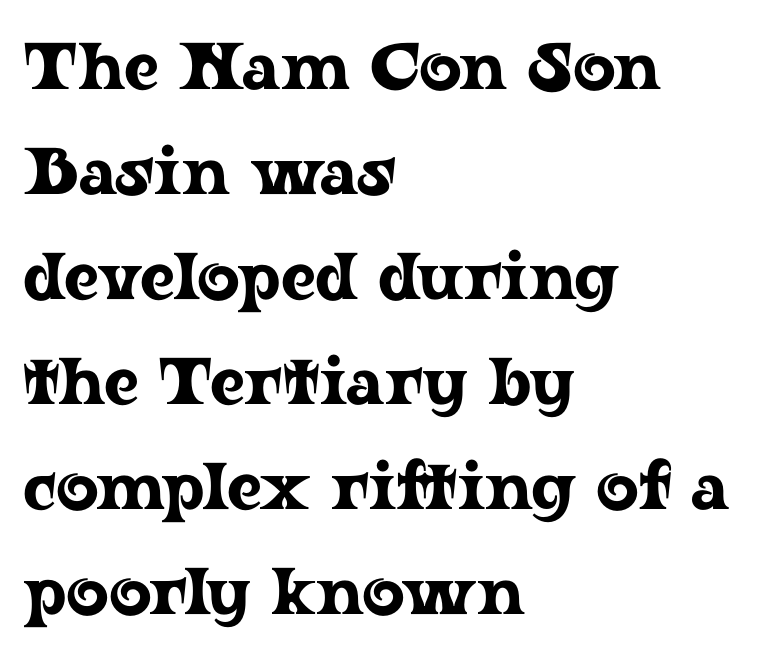
{"serif": "yes", "italic": "no", "width": "wide", "stroke_contrast": "low", "x_height": "medium", "monospaced": "no", "underline": "no", "align": "left", "line_spacing": "normal", "line_spacing_ratio": 1.59, "letter_spacing": "normal", "letter_spacing_em": 0.0, "glyph_px": 66}
